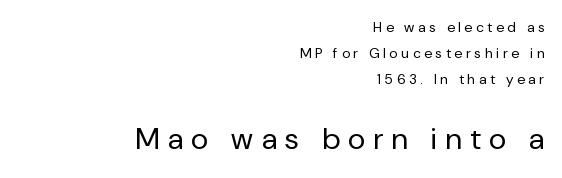
You get the small type first, then a jump to larger type. The passage shown is typed in a proportional face where columns would drift. Italic: no, the glyphs are upright roman. The tracking reads as deliberately expanded to a designer's eye. This sample is right-justified, so line beginnings fall wherever the words allow.
